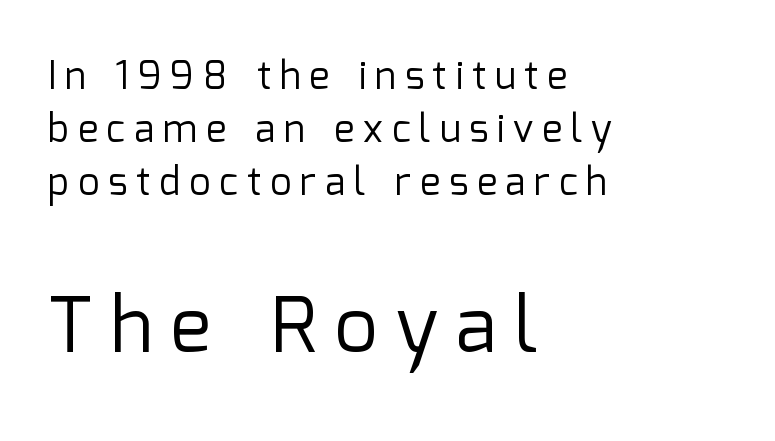
Q: Is the text bold? A: No.
Q: Is the text italic (slanted)? A: No, it is upright.
Q: Is the typeface a serif or a sans-serif typeface? A: Sans-serif.
Q: Is the text underlined? A: No.
Q: How is the paragraph aligned? A: Left-aligned.
Q: Is the spacing between letters normal or unusually wide? A: Unusually wide.
Q: Is the spacing between lines tight, normal or loose? A: Normal.
Q: Which block of text is set in a larger size, the first (top) or the second (bottom)? A: The second (bottom) one.
Q: Width (condensed, normal, or wide)? A: Normal.
Q: Stroke contrast? A: Low.
Q: x-height? A: Medium.
Q: Monospaced? A: No.
